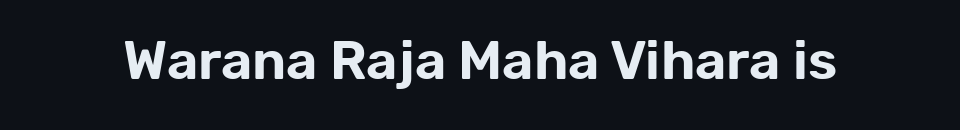
Check under the words: just untouched page. Observe the ordinary spacing: letters are neighbours, not strangers. The type family on display is of the sans-serif kind. Here the designer chose a conventional face with non-uniform glyph widths. The typography opts for an upright posture over an oblique one.
